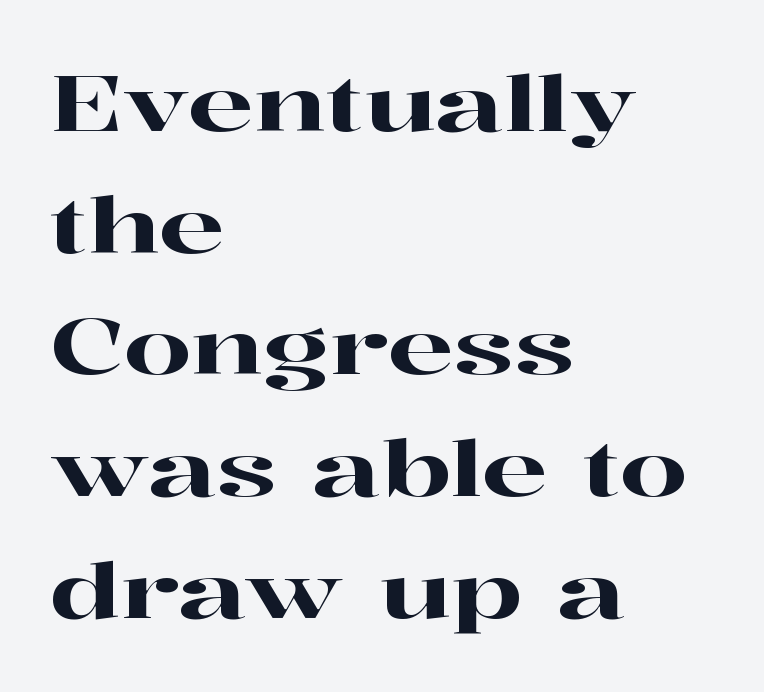
The words here are not underlined. The gaps between neighbouring characters are ordinary and unremarkable. This is the regular roman posture of the typeface. The line-height multiplier appears to be the usual default. One-word summary of the alignment: left. Each letter's strokes conclude with small projecting serifs.
